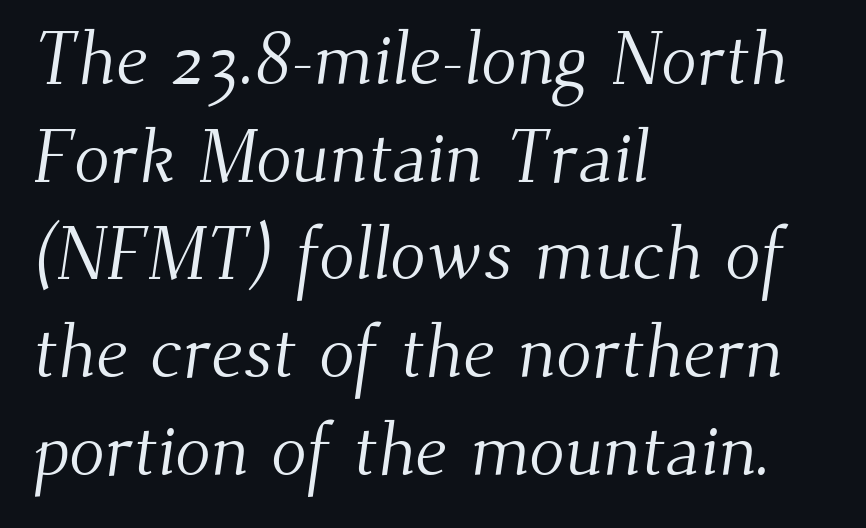
{"serif": "yes", "bold": "no", "weight": "light", "width": "normal", "stroke_contrast": "medium", "x_height": "small", "monospaced": "no", "underline": "no", "align": "left", "line_spacing": "normal", "line_spacing_ratio": 1.32, "letter_spacing": "normal", "letter_spacing_em": 0.0, "glyph_px": 74}
